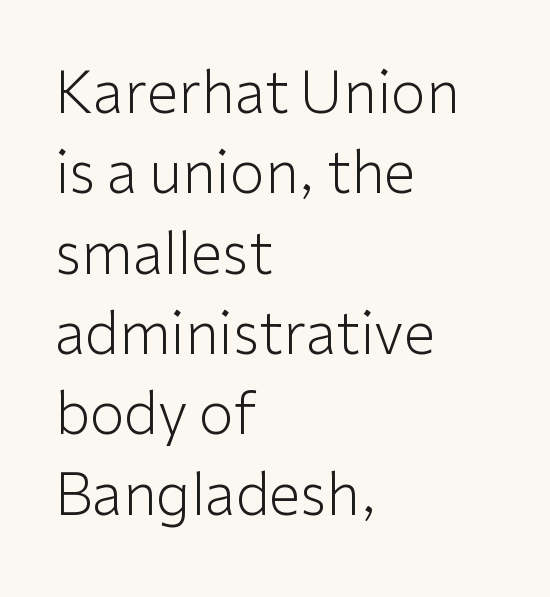
Q: Is the text bold? A: No.
Q: Is the text italic (slanted)? A: No, it is upright.
Q: Is the typeface a serif or a sans-serif typeface? A: Sans-serif.
Q: Is the text underlined? A: No.
Q: How is the paragraph aligned? A: Left-aligned.
Q: Is the spacing between letters normal or unusually wide? A: Normal.
Q: Is the spacing between lines tight, normal or loose? A: Normal.
Q: Width (condensed, normal, or wide)? A: Normal.
Q: Stroke contrast? A: Low.
Q: x-height? A: Medium.
Q: Monospaced? A: No.
